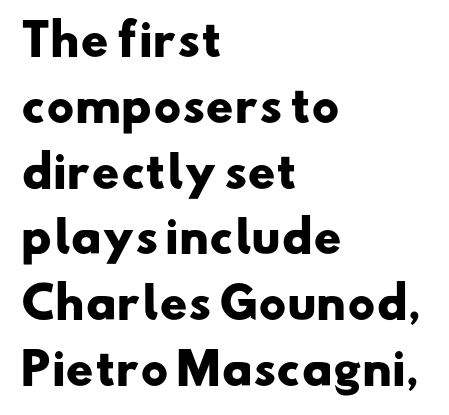
{"serif": "no", "bold": "yes", "weight": "heavy", "width": "wide", "stroke_contrast": "low", "x_height": "small", "monospaced": "no", "underline": "no", "align": "left", "line_spacing": "normal", "line_spacing_ratio": 1.53, "letter_spacing": "normal", "letter_spacing_em": 0.0, "glyph_px": 43}
